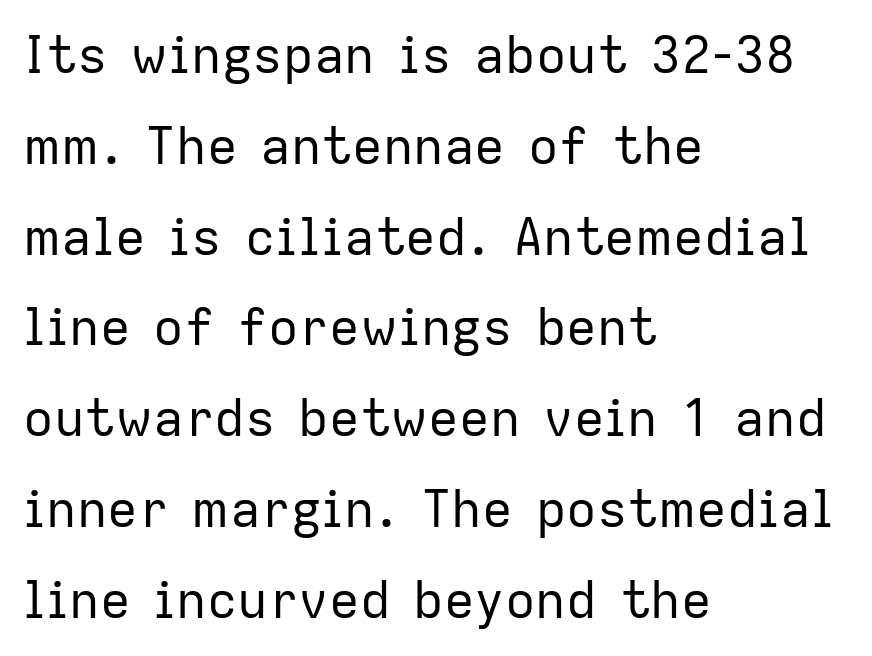
What kind of face is this? One without serifs — a sans. Is the type heavy? It reads as light-to-regular instead. No word sits above an underline. Horizontal alignment here is leftward, the default for most running prose. The face used here is proportionally spaced, like ordinary book or web type. Each word holds together tightly as a unit, with standard inter-letter gaps.
